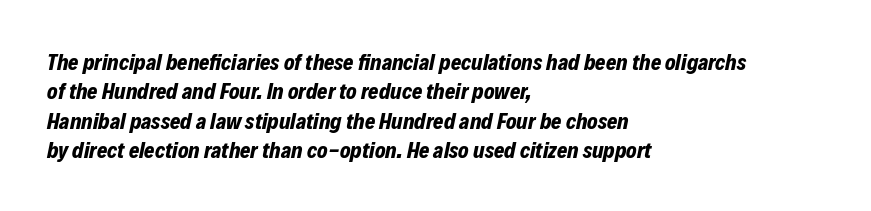
{"italic": "yes", "lean": "right", "slant_degrees": 12, "bold": "yes", "underline": "no", "align": "left", "line_spacing": "normal", "line_spacing_ratio": 1.34, "letter_spacing": "normal", "letter_spacing_em": 0.0, "glyph_px": 22}
